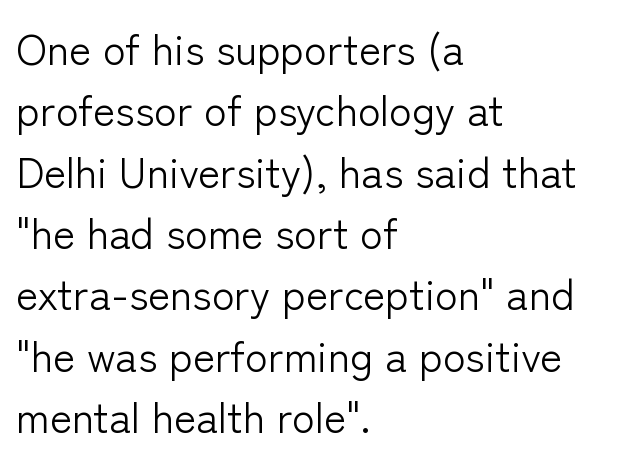
No italicization has been applied; the sample stays upright. Are there feet on the stems? There aren't — it's a sans. The rows are spaced the way most documents space them. This sample is left-justified, so line endings fall wherever the words run out. Descender tails drop into unmarked territory.
